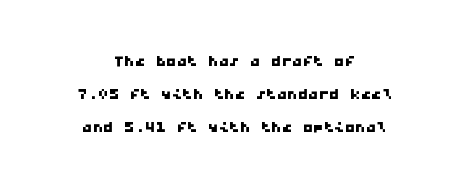
The image shows 21 px text type; set centered, normal line spacing (1.58x), normal letter spacing, not underlined.
